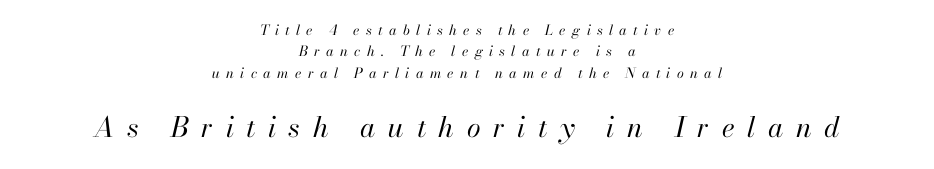
Q: Is the text bold? A: No.
Q: Is the text italic (slanted)? A: Yes, it leans right by about 13 degrees.
Q: Is the text underlined? A: No.
Q: How is the paragraph aligned? A: Centered.
Q: Is the spacing between letters normal or unusually wide? A: Unusually wide.
Q: Is the spacing between lines tight, normal or loose? A: Normal.
Q: Which block of text is set in a larger size, the first (top) or the second (bottom)? A: The second (bottom) one.
Q: Width (condensed, normal, or wide)? A: Normal.
Q: Stroke contrast? A: High.
Q: x-height? A: Small.
Q: Monospaced? A: No.
